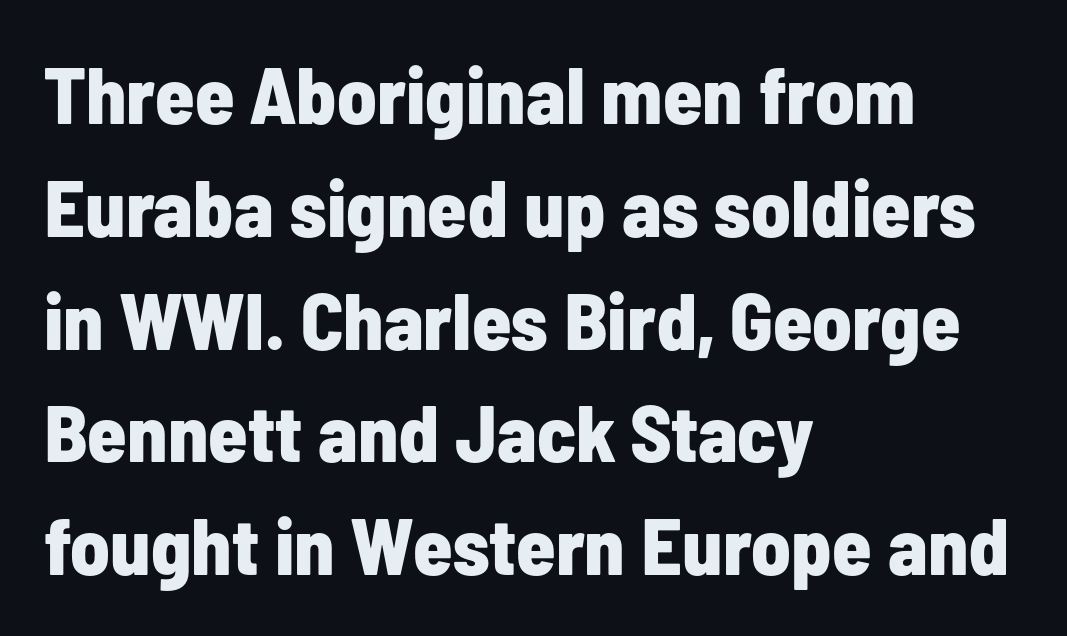
This sample has the flowing, uneven cadence of proportional lettering. Typesetter's note: full bold, strokes at maximum text heaviness. This sample keeps an unexceptional amount of space between lines. The setting favours the left margin, as ordinary paragraphs usually do.
